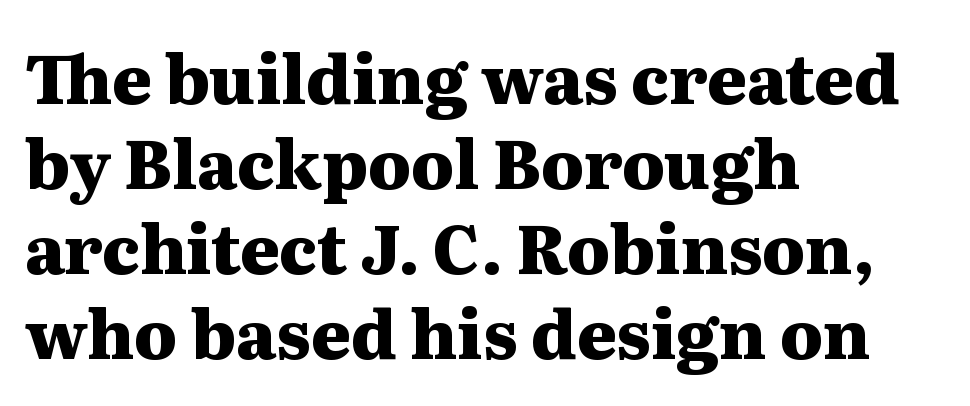
{"serif": "yes", "italic": "no", "bold": "yes", "weight": "heavy", "width": "wide", "stroke_contrast": "medium", "x_height": "medium", "monospaced": "no", "underline": "no", "align": "left", "line_spacing": "normal", "line_spacing_ratio": 1.27, "letter_spacing": "normal", "letter_spacing_em": 0.0, "glyph_px": 67}
